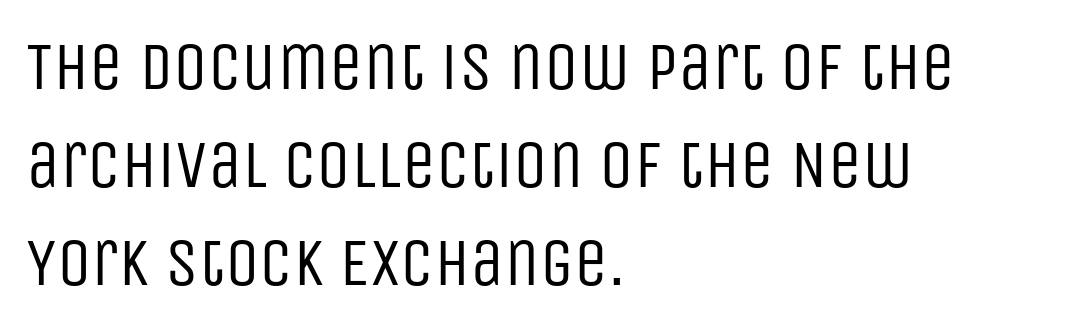
{"serif": "no", "italic": "no", "bold": "no", "weight": "regular", "width": "condensed", "stroke_contrast": "low", "x_height": "large", "monospaced": "no", "underline": "no", "align": "left", "line_spacing": "normal", "line_spacing_ratio": 1.44, "letter_spacing": "normal", "letter_spacing_em": 0.0, "glyph_px": 68}
